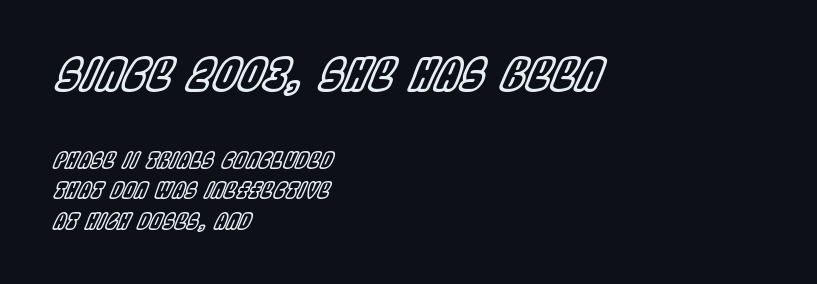
{"italic": "yes", "lean": "right", "slant_degrees": 22, "width": "condensed", "x_height": "large", "monospaced": "no", "underline": "no", "align": "left", "line_spacing": "normal", "line_spacing_ratio": 1.38, "letter_spacing": "normal", "letter_spacing_em": 0.0, "larger_block": "first", "size_ratio": 2.05, "glyph_px": 45}
